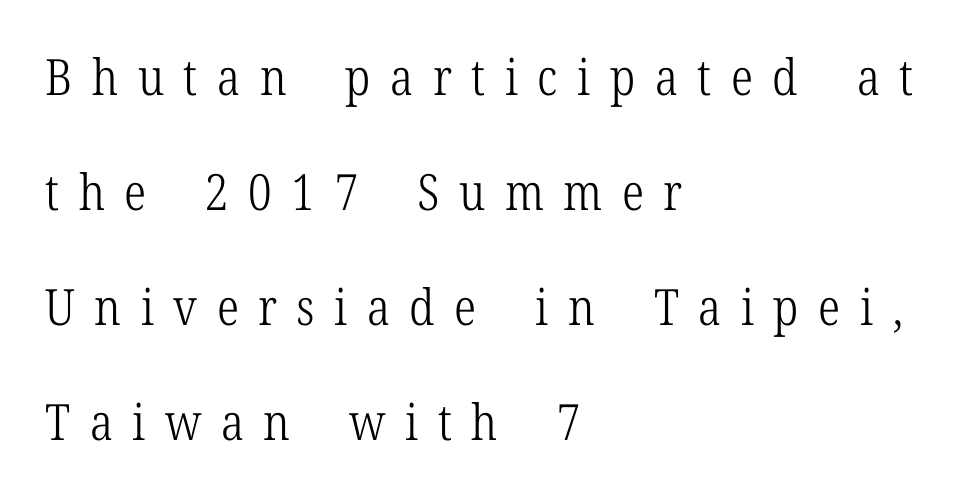
{"serif": "yes", "italic": "no", "bold": "no", "weight": "light", "width": "condensed", "stroke_contrast": "low", "x_height": "medium", "monospaced": "no", "underline": "no", "align": "left", "line_spacing": "loose", "line_spacing_ratio": 2.3, "letter_spacing": "wide", "letter_spacing_em": 0.39, "glyph_px": 50}
